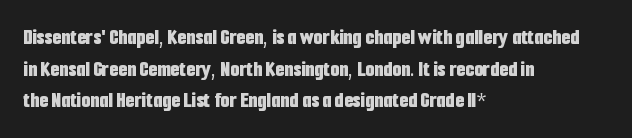
The image shows 23 px bold type, upright; set left-aligned, normal line spacing (1.38x), normal letter spacing, not underlined.
